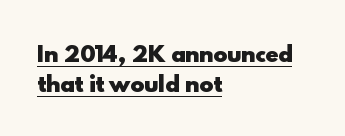
Normally led — the rows are evenly, conventionally spaced. The passage shown is emphatically bold. Vertical strokes here are truly vertical. The lines are quadded left. Like a heading marked for emphasis, these lines bear an underscore. The type is set solid horizontally, with unmodified tracking.
